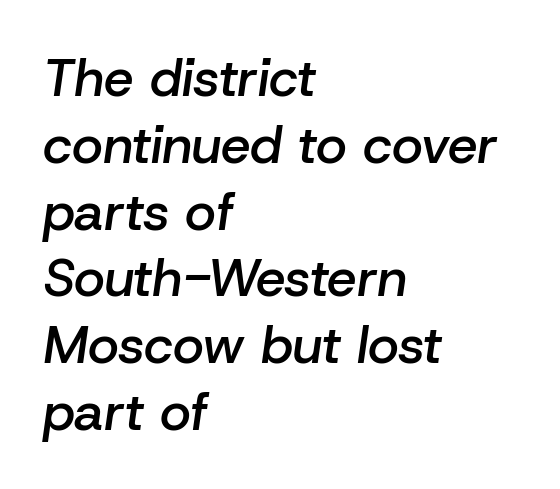
{"italic": "yes", "lean": "right", "slant_degrees": 8, "bold": "semi", "weight": "semibold", "width": "normal", "stroke_contrast": "low", "x_height": "medium", "monospaced": "no", "underline": "no", "align": "left", "line_spacing": "normal", "line_spacing_ratio": 1.26, "letter_spacing": "normal", "letter_spacing_em": 0.0, "glyph_px": 53}
